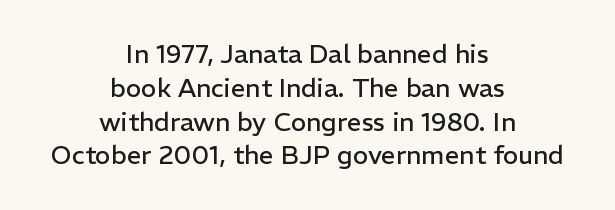
Only glyphs here, with clear space below each row. Here the glyphs are tracked normally, forming tight word shapes. Notice how the passage keeps no hard edge, just a central spine. Notice how the stems are strictly vertical — no italics here. Leading matches the norm, producing a regular column. This reads as an unemphasized weight, regular at the heaviest.
